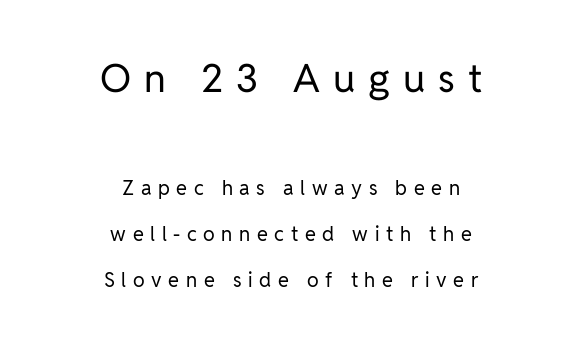
Font category for this specimen: sans-serif. If you folded the block vertically in half, each line would mirror itself in length. The passage shown is typed in a proportional face where columns would drift. Baseline-to-baseline distance is far greater than the letter height.
